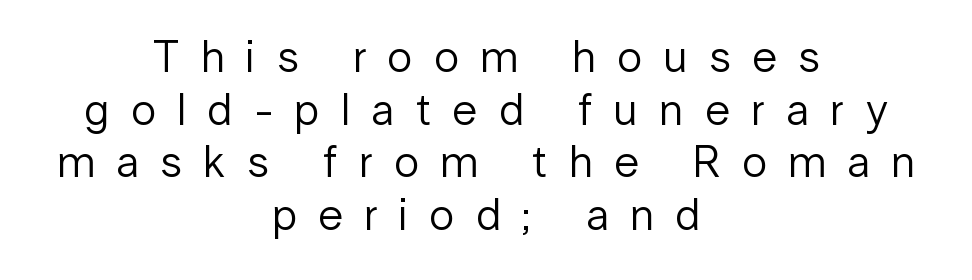
{"serif": "no", "italic": "no", "bold": "no", "weight": "regular", "width": "normal", "stroke_contrast": "low", "x_height": "medium", "monospaced": "no", "underline": "no", "align": "center", "line_spacing_ratio": 1.17, "letter_spacing": "wide", "letter_spacing_em": 0.48, "glyph_px": 45}
